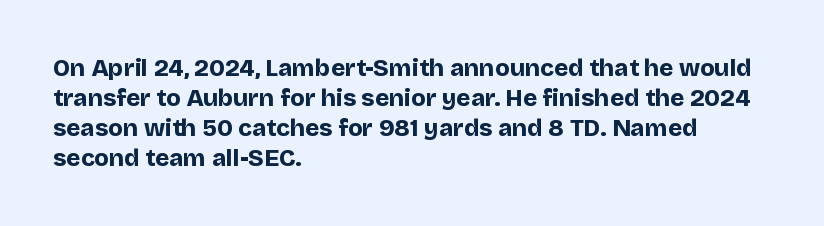
The characters look thick and weighty, a clear bold. Rows of type keep a routine distance in the vertical direction. Each word holds together tightly as a unit, with standard inter-letter gaps. Does the copy run flush right? No — it runs flush left. Beneath every word, the page is bare.
